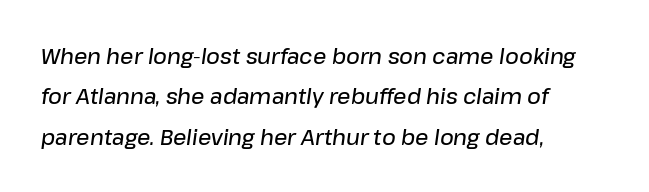
Q: Is the text bold? A: Semi-bold.
Q: Is the text italic (slanted)? A: Yes, it leans right by about 8 degrees.
Q: Is the text underlined? A: No.
Q: How is the paragraph aligned? A: Left-aligned.
Q: Is the spacing between letters normal or unusually wide? A: Normal.
Q: Is the spacing between lines tight, normal or loose? A: Loose.
